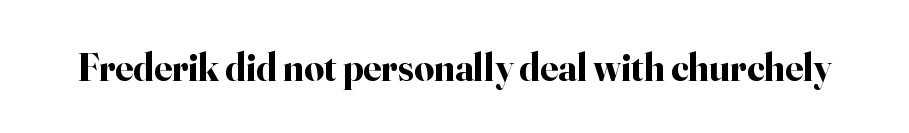
Q: Is the text bold? A: Yes.
Q: Is the text italic (slanted)? A: No, it is upright.
Q: Is the typeface a serif or a sans-serif typeface? A: Serif.
Q: Is the text underlined? A: No.
Q: Is the spacing between letters normal or unusually wide? A: Normal.
Q: Width (condensed, normal, or wide)? A: Normal.
Q: Stroke contrast? A: High.
Q: x-height? A: Small.
Q: Monospaced? A: No.
